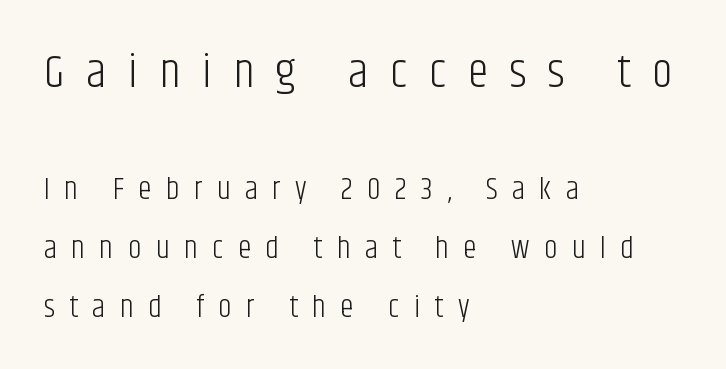
Teacher's note: observe the even left margin — that is flush-left alignment. How would I describe the line gaps? Wide and relaxed. This rendering features lettering with no underline. Font category for this specimen: sans-serif. The weight would be labelled regular, book, light, or lighter still.
